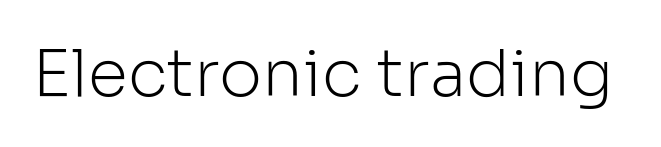
{"serif": "no", "italic": "no", "bold": "no", "weight": "light", "width": "normal", "stroke_contrast": "low", "x_height": "medium", "monospaced": "no", "underline": "no", "letter_spacing": "normal", "letter_spacing_em": 0.0, "glyph_px": 65}
